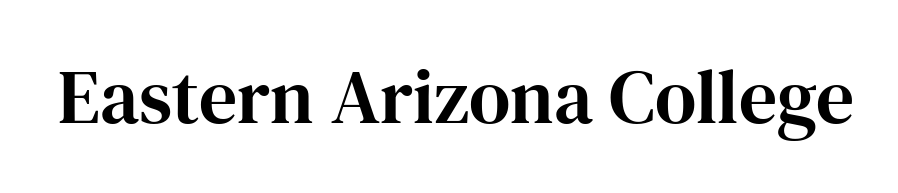
Q: Is the text italic (slanted)? A: No, it is upright.
Q: Is the typeface a serif or a sans-serif typeface? A: Serif.
Q: Is the text underlined? A: No.
Q: Is the spacing between letters normal or unusually wide? A: Normal.
Q: Width (condensed, normal, or wide)? A: Normal.
Q: Stroke contrast? A: High.
Q: x-height? A: Medium.
Q: Monospaced? A: No.
